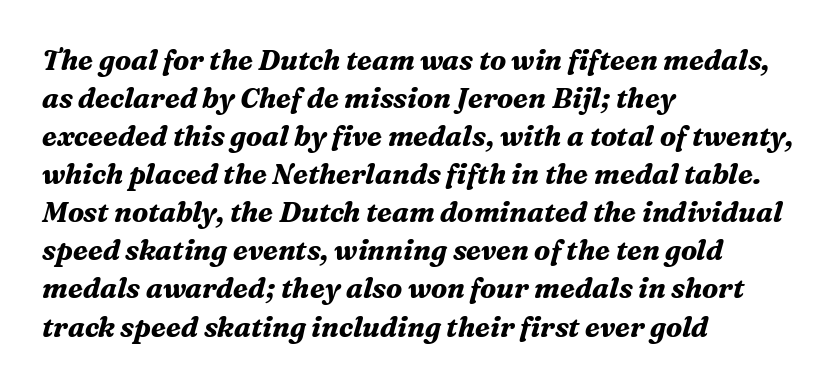
The image shows 28 px bold serif type, italic (leaning right); set left-aligned, normal line spacing (1.36x), normal letter spacing, not underlined; medium stroke contrast and a medium x-height.
